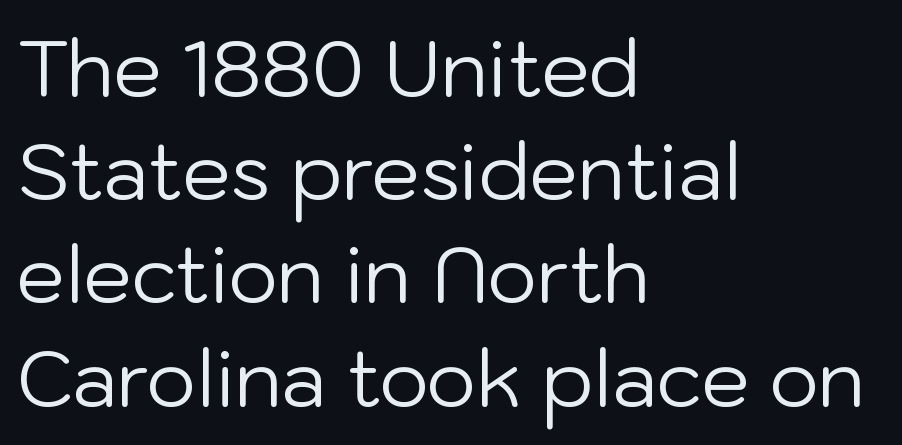
{"serif": "no", "italic": "no", "bold": "no", "weight": "regular", "width": "normal", "stroke_contrast": "low", "x_height": "medium", "monospaced": "no", "underline": "no", "align": "left", "line_spacing": "normal", "line_spacing_ratio": 1.34, "letter_spacing": "normal", "letter_spacing_em": 0.0, "glyph_px": 77}
